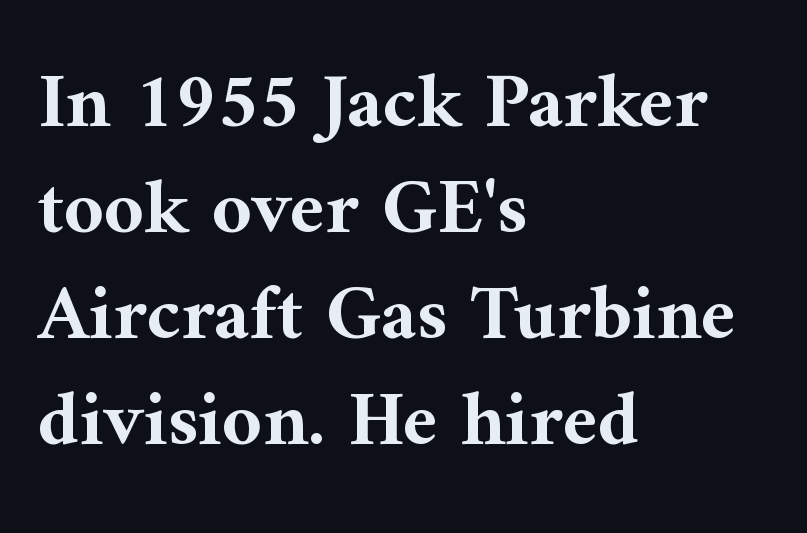
Q: Is the text bold? A: Yes.
Q: Is the text italic (slanted)? A: No, it is upright.
Q: Is the typeface a serif or a sans-serif typeface? A: Serif.
Q: Is the text underlined? A: No.
Q: How is the paragraph aligned? A: Left-aligned.
Q: Is the spacing between letters normal or unusually wide? A: Normal.
Q: Is the spacing between lines tight, normal or loose? A: Normal.
Q: Width (condensed, normal, or wide)? A: Normal.
Q: Stroke contrast? A: Medium.
Q: x-height? A: Medium.
Q: Monospaced? A: No.
